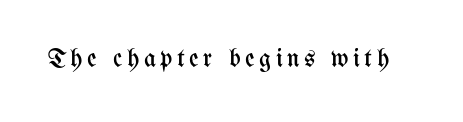
The image shows 26 px text type, upright; set not underlined.
